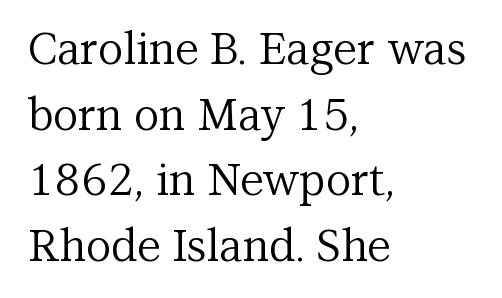
Proportional: the letters do not fall into vertical columns. Evenly set lines give the paragraph a standard silhouette. The foot of each line stays bare and open. The typeface has the unassuming heft of standard copy or less.
